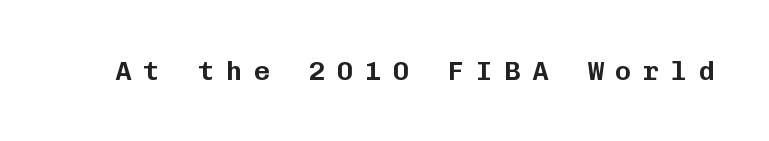
Unmarked baselines from the first word to the last. Display-style spreading of the glyphs; the letterfit is very open. Is there any slant? The stems are plumb.
